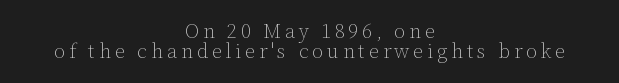
{"italic": "no", "bold": "no", "underline": "no", "align": "center", "line_spacing": "tight", "line_spacing_ratio": 0.98, "glyph_px": 20}
